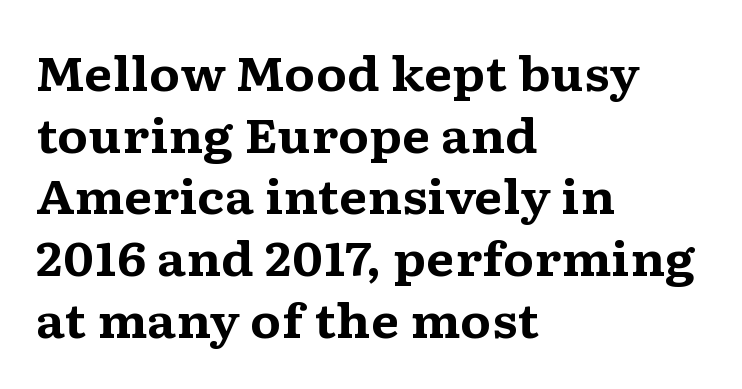
The image shows 46 px bold, wide serif type, upright; set left-aligned, normal line spacing (1.34x), normal letter spacing, not underlined; medium stroke contrast and a medium x-height.
